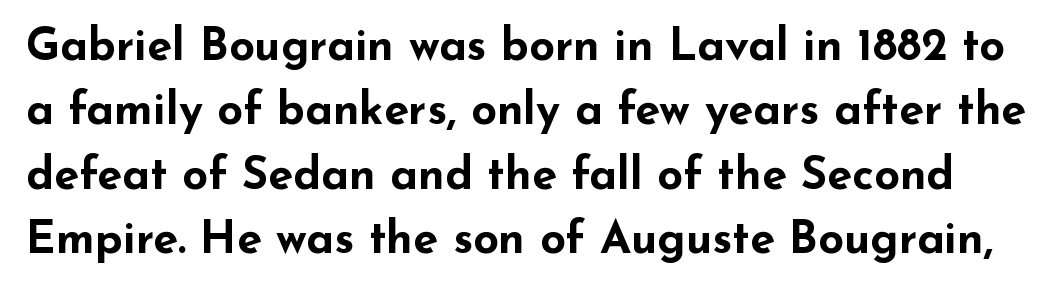
A clean baseline with only descenders dipping below it. These lines are rendered in a variable-pitch font. Is there much room between lines? A standard amount, neither cramped nor airy. The letters stand upright; this is a roman face. This is sans-serif lettering, the kind often seen on screens and signage.
